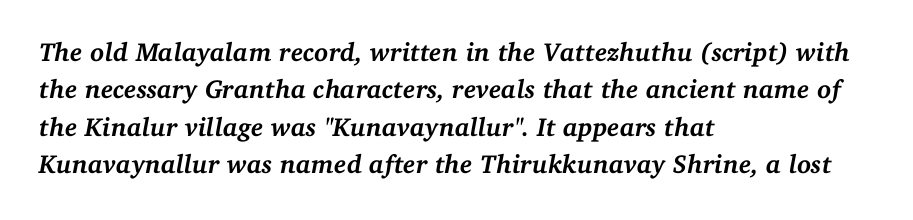
Plenty of ink on the page — the face is bold. The space between consecutive lines is moderate. Unmarked baselines from the first word to the last. The rendering anchors every line to the left-hand side.
